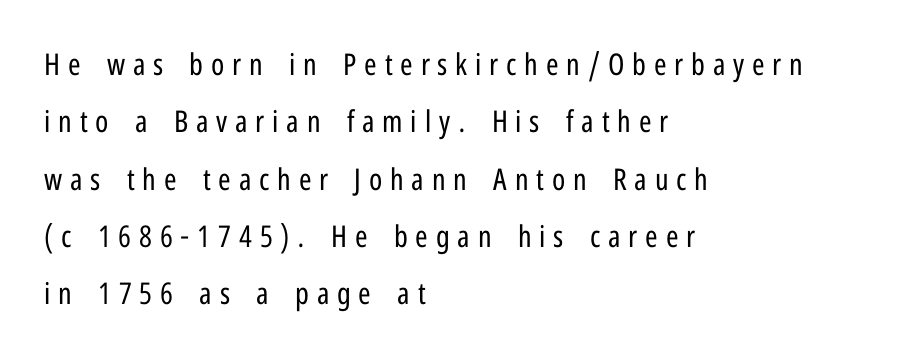
Q: Is the text bold? A: No.
Q: Is the text italic (slanted)? A: No, it is upright.
Q: Is the typeface a serif or a sans-serif typeface? A: Sans-serif.
Q: Is the text underlined? A: No.
Q: How is the paragraph aligned? A: Left-aligned.
Q: Is the spacing between letters normal or unusually wide? A: Unusually wide.
Q: Is the spacing between lines tight, normal or loose? A: Loose.
Q: Width (condensed, normal, or wide)? A: Condensed.
Q: Stroke contrast? A: Low.
Q: x-height? A: Medium.
Q: Monospaced? A: No.
